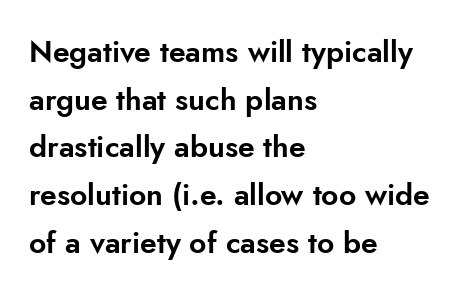
Q: Is the text italic (slanted)? A: No, it is upright.
Q: Is the typeface a serif or a sans-serif typeface? A: Sans-serif.
Q: Is the text underlined? A: No.
Q: How is the paragraph aligned? A: Left-aligned.
Q: Is the spacing between letters normal or unusually wide? A: Normal.
Q: Is the spacing between lines tight, normal or loose? A: Normal.
Q: Width (condensed, normal, or wide)? A: Normal.
Q: Stroke contrast? A: Low.
Q: x-height? A: Small.
Q: Monospaced? A: No.
